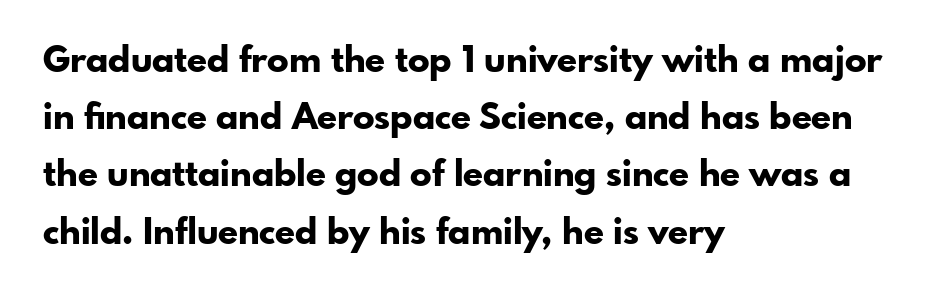
{"serif": "no", "italic": "no", "bold": "yes", "weight": "bold", "width": "normal", "stroke_contrast": "low", "x_height": "small", "monospaced": "no", "underline": "no", "align": "left", "line_spacing": "normal", "line_spacing_ratio": 1.59, "letter_spacing": "normal", "letter_spacing_em": 0.0, "glyph_px": 36}
